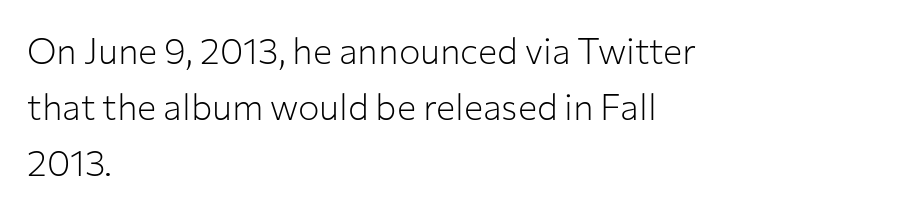
The image shows 36 px light sans-serif type, upright; set left-aligned, normal line spacing (1.56x), normal letter spacing, not underlined; low stroke contrast and a medium x-height.
